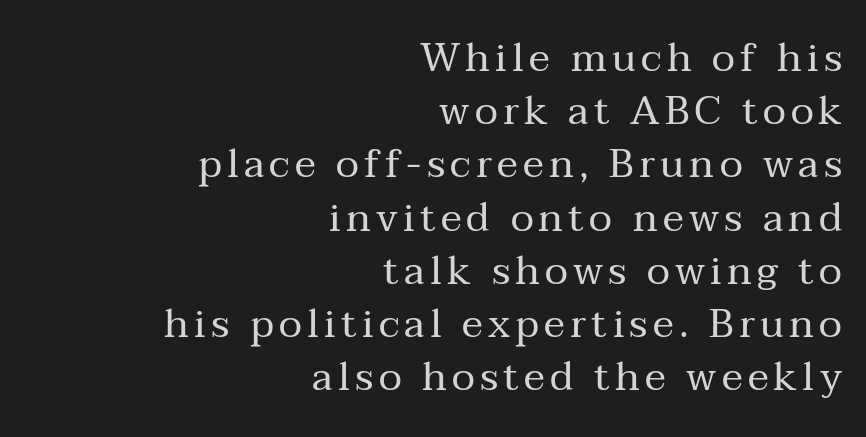
The image shows 40 px regular-weight serif type, upright; set right-aligned, normal line spacing (1.33x), not underlined; medium stroke contrast and a medium x-height.
